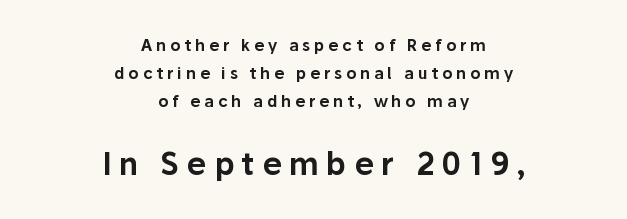
{"serif": "no", "italic": "no", "width": "normal", "stroke_contrast": "low", "x_height": "medium", "monospaced": "no", "underline": "no", "align": "center", "line_spacing_ratio": 1.76, "letter_spacing": "wide", "letter_spacing_em": 0.24, "larger_block": "second", "size_ratio": 1.94, "glyph_px": 31}
